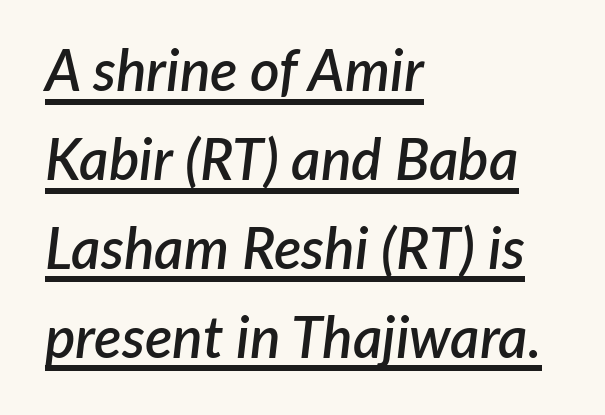
The typography opts for an oblique posture over an upright one. The passage shown stacks its lines at a standard gap. This is the in-between weight designers call semibold or demi. The letterforms sit shoulder to shoulder at normal distance.
